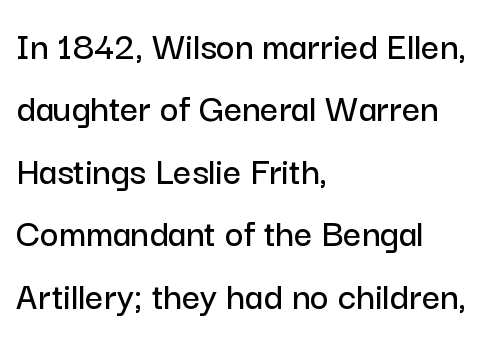
Q: Is the text italic (slanted)? A: No, it is upright.
Q: Is the typeface a serif or a sans-serif typeface? A: Sans-serif.
Q: Is the text underlined? A: No.
Q: How is the paragraph aligned? A: Left-aligned.
Q: Is the spacing between letters normal or unusually wide? A: Normal.
Q: Is the spacing between lines tight, normal or loose? A: Normal.
Q: Width (condensed, normal, or wide)? A: Normal.
Q: Stroke contrast? A: Low.
Q: x-height? A: Medium.
Q: Monospaced? A: No.
